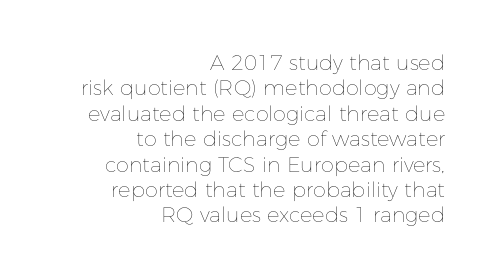
{"italic": "no", "bold": "no", "underline": "no", "align": "right", "line_spacing_ratio": 1.21, "letter_spacing": "normal", "letter_spacing_em": 0.0, "glyph_px": 21}
